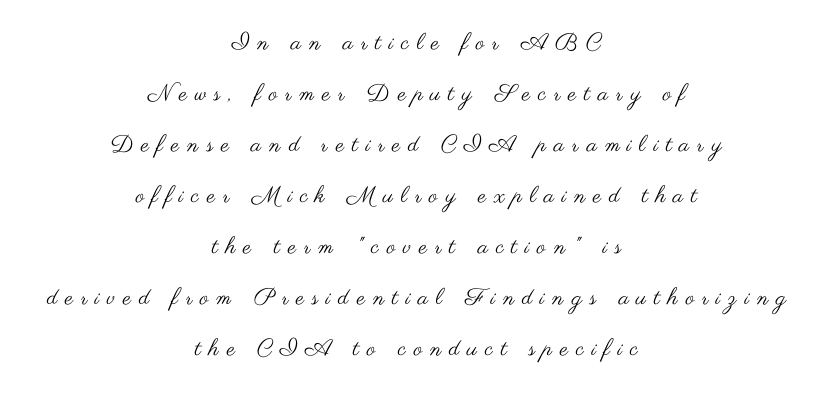
Q: Is the text bold? A: No.
Q: Is the text italic (slanted)? A: Yes.
Q: Is the text underlined? A: No.
Q: How is the paragraph aligned? A: Centered.
Q: Is the spacing between letters normal or unusually wide? A: Unusually wide.
Q: Is the spacing between lines tight, normal or loose? A: Loose.
